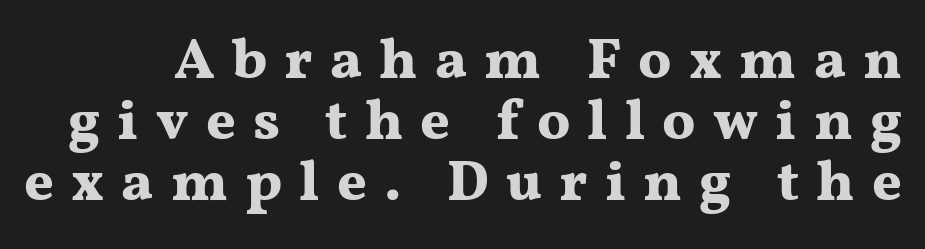
The image shows 57 px bold, wide serif type, upright; set tight line spacing (1.07x), unusually wide letter spacing (+0.3 em), not underlined; medium stroke contrast and a medium x-height.
